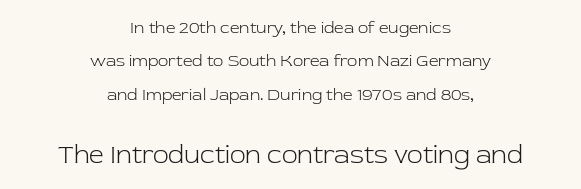
{"italic": "no", "bold": "no", "underline": "no", "align": "center", "line_spacing": "loose", "line_spacing_ratio": 1.96, "letter_spacing": "normal", "letter_spacing_em": 0.0, "larger_block": "second", "size_ratio": 1.53, "glyph_px": 26}
